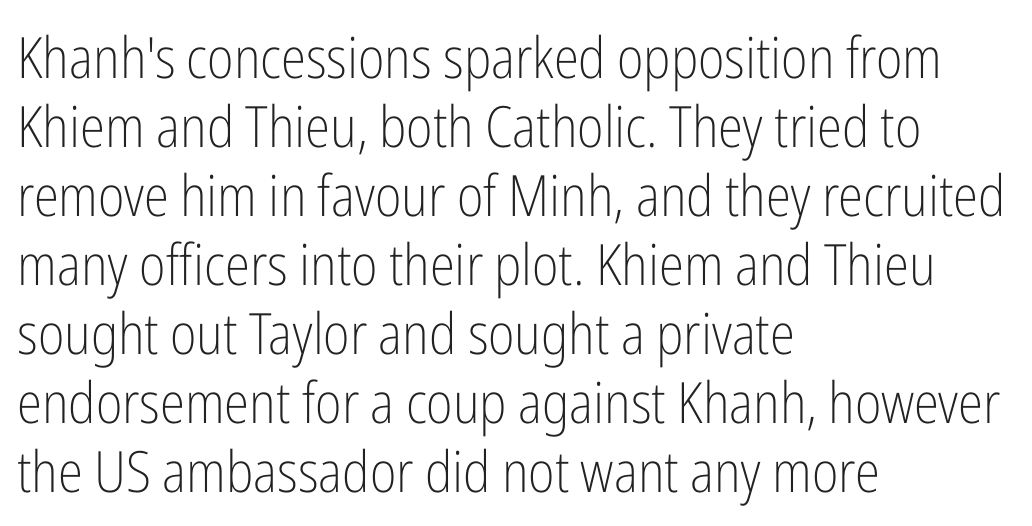
The image shows 57 px light, condensed sans-serif type, upright; set left-aligned, line spacing 1.21x, normal letter spacing, not underlined; low stroke contrast and a medium x-height.
